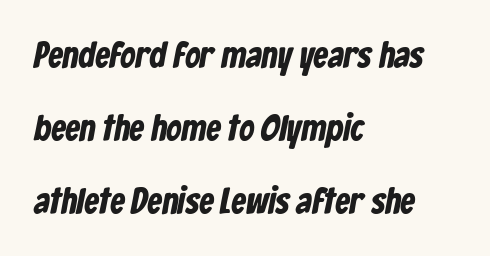
{"serif": "no", "bold": "yes", "weight": "bold", "width": "condensed", "stroke_contrast": "low", "x_height": "medium", "monospaced": "no", "underline": "no", "align": "left", "line_spacing": "loose", "line_spacing_ratio": 1.97, "letter_spacing": "normal", "letter_spacing_em": 0.0, "glyph_px": 37}
